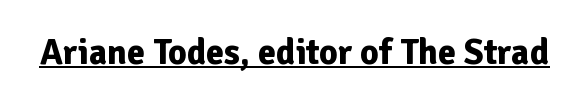
Q: Is the text bold? A: Yes.
Q: Is the text italic (slanted)? A: No, it is upright.
Q: Is the typeface a serif or a sans-serif typeface? A: Sans-serif.
Q: Is the text underlined? A: Yes.
Q: Is the spacing between letters normal or unusually wide? A: Normal.
Q: Width (condensed, normal, or wide)? A: Normal.
Q: Stroke contrast? A: Low.
Q: x-height? A: Medium.
Q: Monospaced? A: No.
